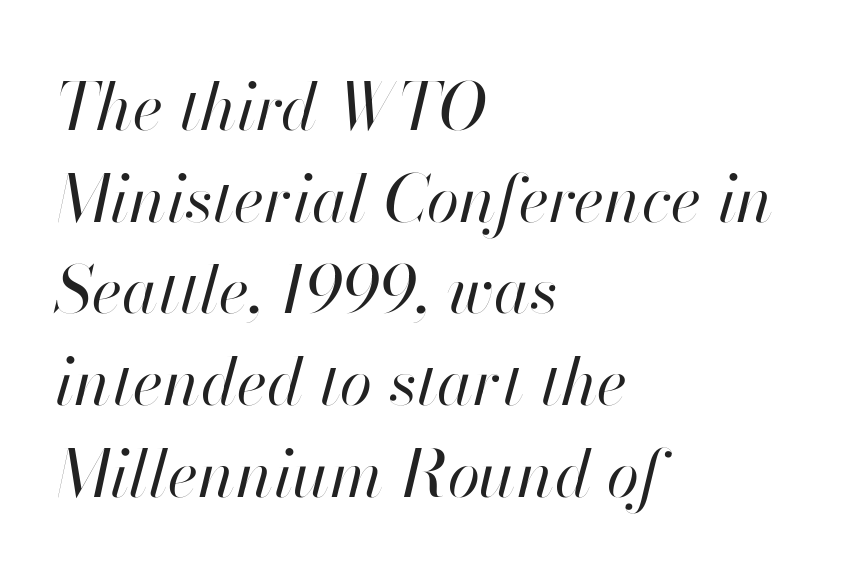
The image shows 66 px regular-weight type, italic (leaning right); set left-aligned, normal line spacing (1.39x), normal letter spacing, not underlined; high stroke contrast and a small x-height.
